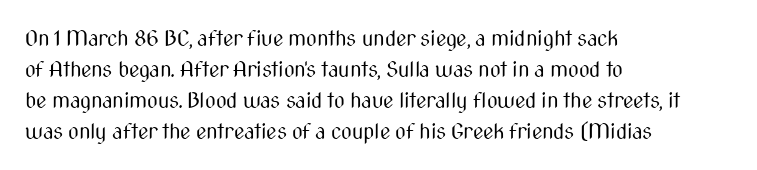
{"italic": "no", "bold": "no", "underline": "no", "align": "left", "line_spacing": "normal", "line_spacing_ratio": 1.47, "letter_spacing": "normal", "letter_spacing_em": 0.0, "glyph_px": 21}
